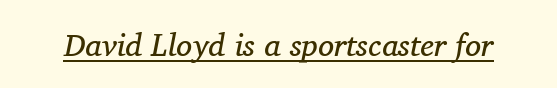
The image shows 32 px regular-weight serif type, italic (leaning right); set normal letter spacing, underlined; medium stroke contrast and a medium x-height.
